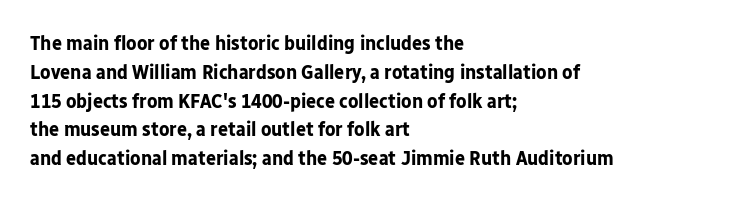
Q: Is the text bold? A: Yes.
Q: Is the text italic (slanted)? A: No, it is upright.
Q: Is the text underlined? A: No.
Q: How is the paragraph aligned? A: Left-aligned.
Q: Is the spacing between letters normal or unusually wide? A: Normal.
Q: Is the spacing between lines tight, normal or loose? A: Normal.
